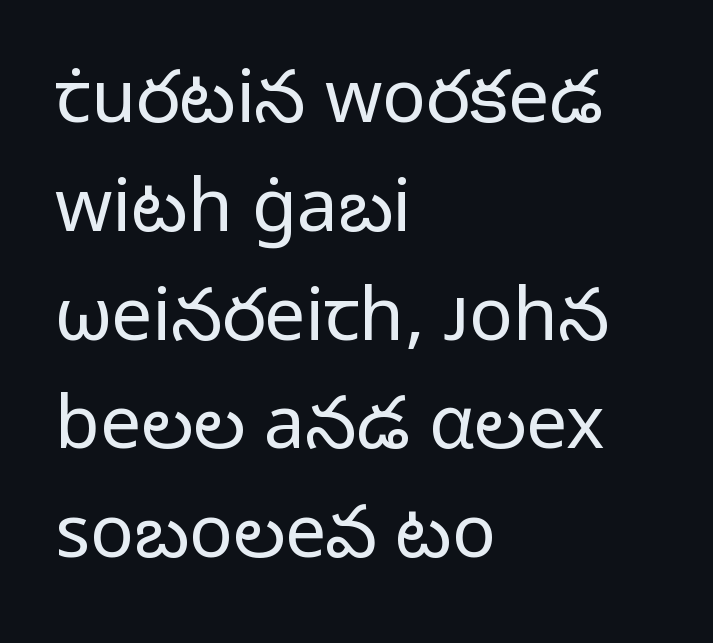
Baseline-to-baseline distance is the conventional proportion of letter height. Each letter keeps its own natural width here, so spacing adapts to shape. Do the letters lean? They stand straight. The font is comparable to plain body text, perhaps lighter. The text block is weighted toward the left margin, trailing off unevenly rightward. Each letter's strokes conclude bluntly, with no projecting serifs.
